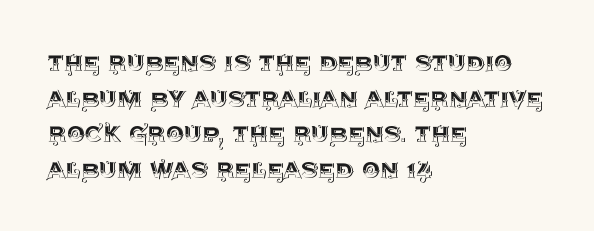
Q: Is the text italic (slanted)? A: No, it is upright.
Q: Is the text underlined? A: No.
Q: How is the paragraph aligned? A: Left-aligned.
Q: Is the spacing between letters normal or unusually wide? A: Normal.
Q: Width (condensed, normal, or wide)? A: Normal.
Q: x-height? A: Large.
Q: Monospaced? A: No.
